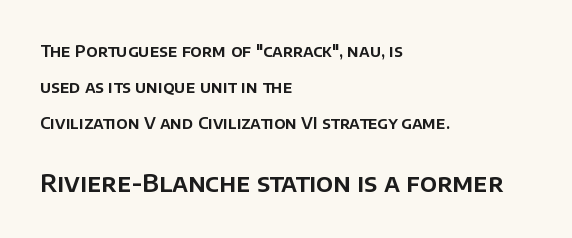
{"italic": "no", "underline": "no", "align": "left", "line_spacing": "loose", "line_spacing_ratio": 2.24, "letter_spacing": "normal", "letter_spacing_em": 0.0, "larger_block": "second", "size_ratio": 1.5, "glyph_px": 24}
